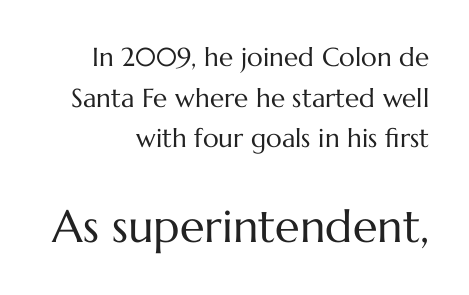
The image shows 45 px regular-weight type, upright; set right-aligned, normal line spacing (1.56x), normal letter spacing, not underlined; the second (bottom) block is 1.73x larger; medium stroke contrast and a medium x-height.
